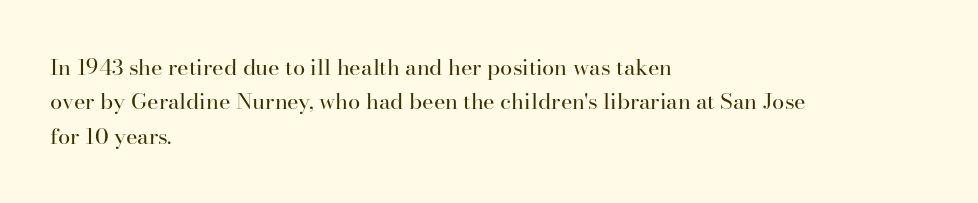
The image shows 22 px text type, upright; set left-aligned, normal line spacing (1.56x), normal letter spacing, not underlined.
